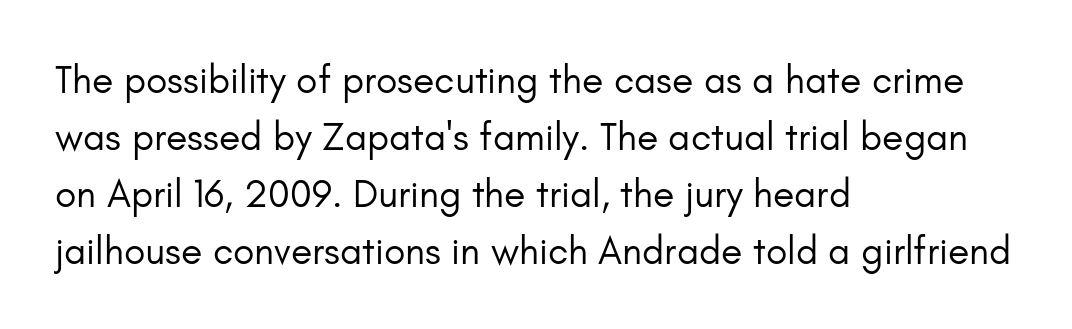
{"serif": "no", "italic": "no", "bold": "no", "weight": "regular", "width": "normal", "stroke_contrast": "low", "x_height": "small", "monospaced": "no", "underline": "no", "align": "left", "line_spacing": "normal", "line_spacing_ratio": 1.46, "letter_spacing": "normal", "letter_spacing_em": 0.0, "glyph_px": 39}
